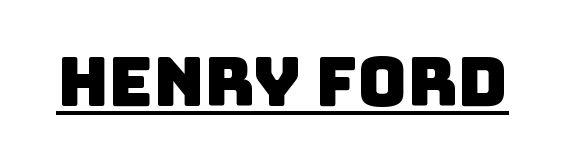
{"serif": "no", "width": "normal", "stroke_contrast": "low", "x_height": "large", "monospaced": "no", "underline": "yes", "letter_spacing": "normal", "letter_spacing_em": 0.0, "glyph_px": 68}
